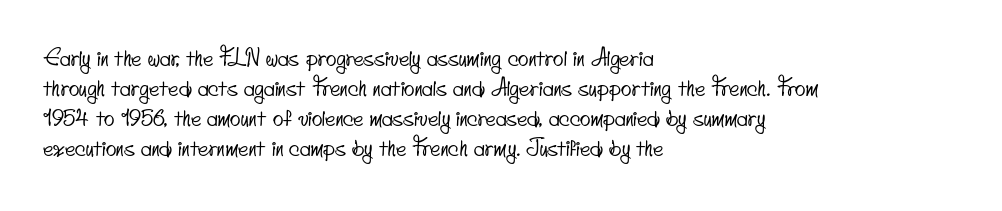
The space between consecutive lines is moderate. Underline: absent. Tracking here is standard; glyphs follow each other at the usual distance. Notice how the passage keeps a crisp vertical edge on the left only.
